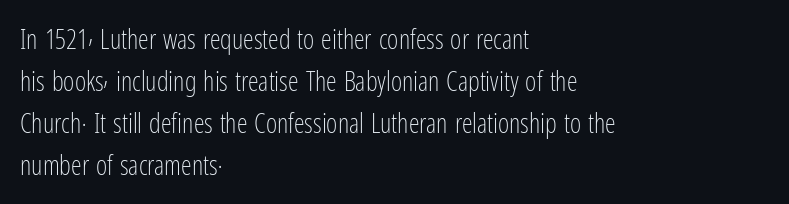
The image shows 27 px text type, upright; set left-aligned, normal line spacing (1.56x), normal letter spacing, not underlined.
